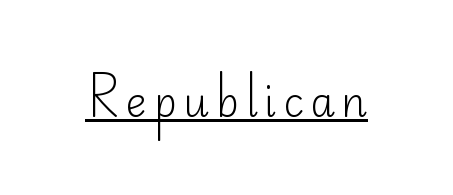
Q: Is the text bold? A: No.
Q: Is the text italic (slanted)? A: No, it is upright.
Q: Is the typeface a serif or a sans-serif typeface? A: Sans-serif.
Q: Is the text underlined? A: Yes.
Q: Width (condensed, normal, or wide)? A: Normal.
Q: Stroke contrast? A: Low.
Q: x-height? A: Small.
Q: Monospaced? A: No.
